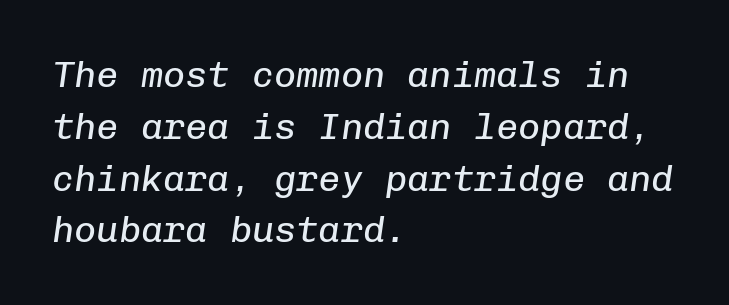
The area under the type is left untouched. Fixed-width glyphs throughout — classic coding-font behaviour. The space between consecutive lines is moderate. These lines are set flush left with a ragged right edge. The face used here has a pronounced slope to its letters. The tracking reads as untouched default to a designer's eye.
